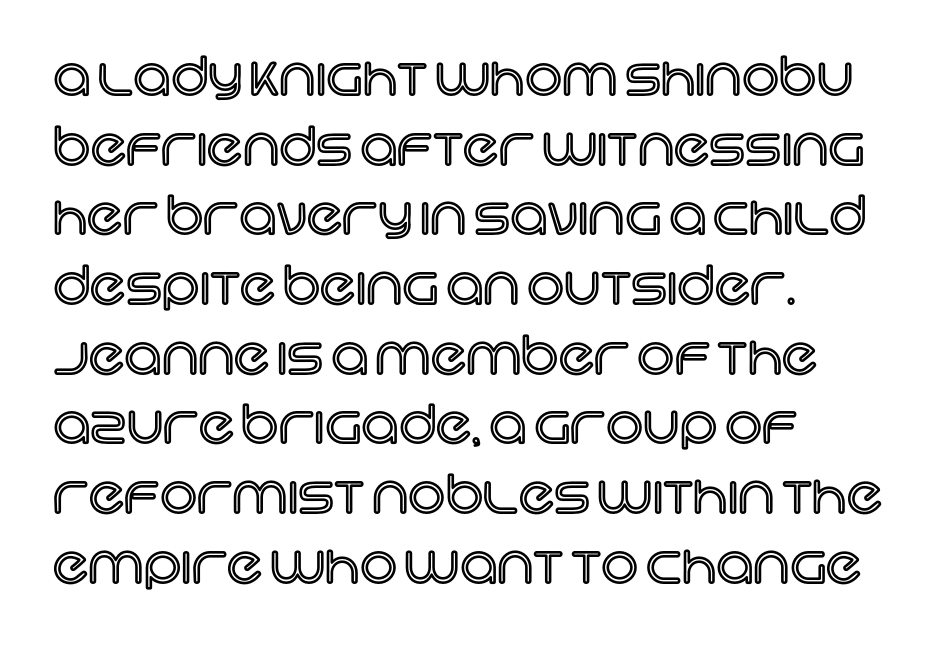
Default kerning and tracking; the words read as compact shapes. What's the leading like? Ordinary, nothing unusual. Unmarked baselines from the first word to the last. Here the designer chose a conventional face with non-uniform glyph widths.
